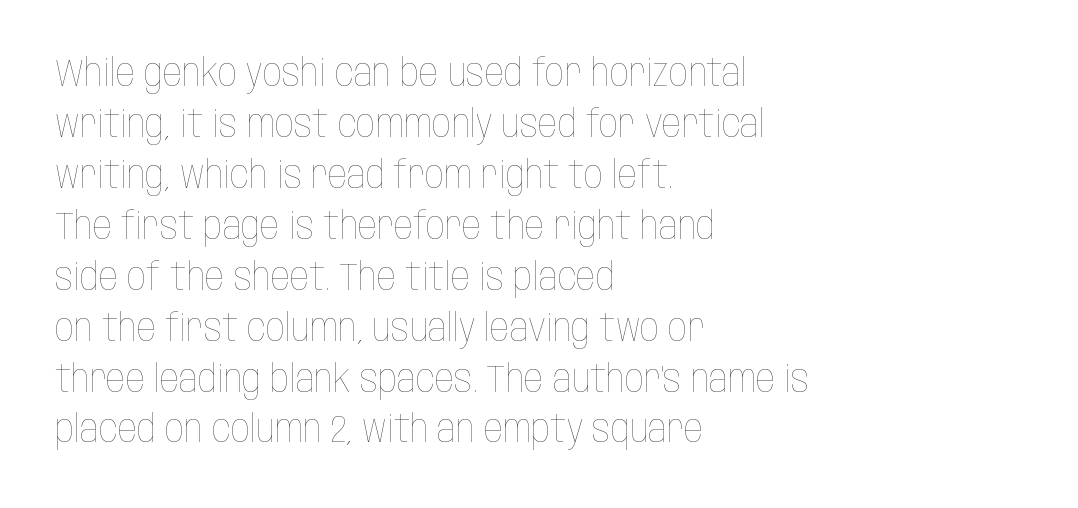
Character widths vary here, with narrow letters taking less room than wide ones. Alignment: flush left. Vertically, the passage feels balanced, rows spaced as you'd expect. Posture: straight, roman, zero tilt. The typeface has the unassuming heft of standard copy or less.
